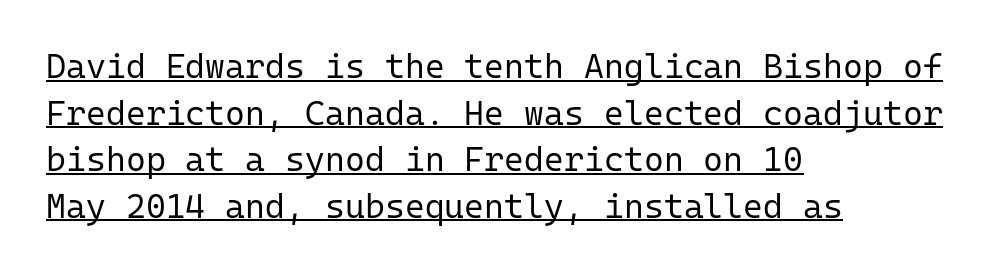
The image shows 34 px regular-weight sans-serif type, upright, monospaced; set left-aligned, normal line spacing (1.37x), normal letter spacing, underlined; low stroke contrast and a medium x-height.
